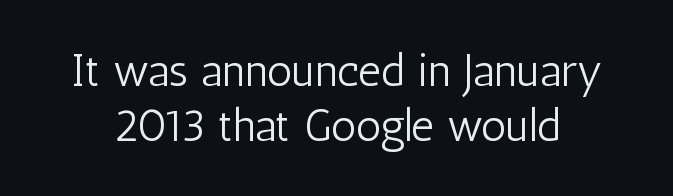
{"serif": "no", "italic": "no", "bold": "no", "weight": "light", "width": "condensed", "stroke_contrast": "low", "x_height": "medium", "monospaced": "no", "underline": "no", "line_spacing_ratio": 1.22, "letter_spacing": "normal", "letter_spacing_em": 0.0, "glyph_px": 45}
